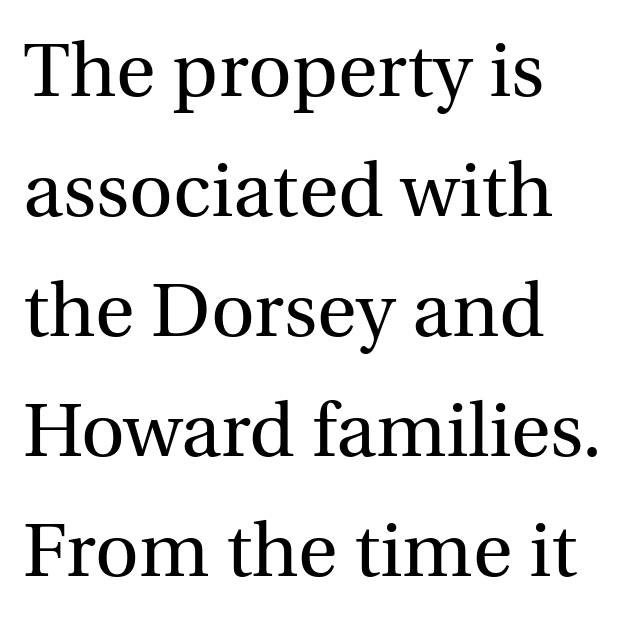
Where is the straight margin? On the left. Baseline-to-baseline distance is the conventional proportion of letter height. Unlike a clean sans, this face finishes its strokes with serifs. Bold? No — there's no thickening of the strokes.
